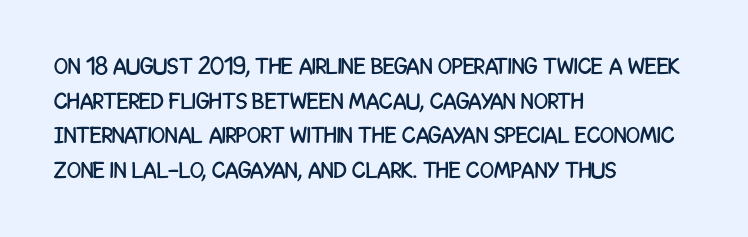
The image shows 23 px text type, upright; set left-aligned, normal line spacing (1.51x), normal letter spacing, not underlined.
